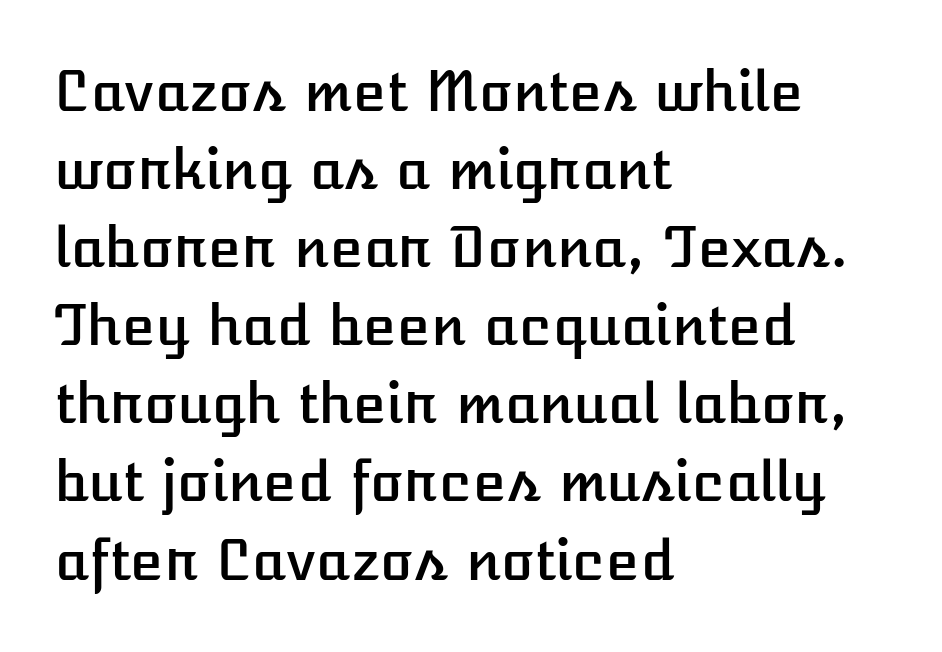
The image shows 55 px text type, upright; set left-aligned, normal line spacing (1.42x), normal letter spacing, not underlined; low stroke contrast and a medium x-height.
